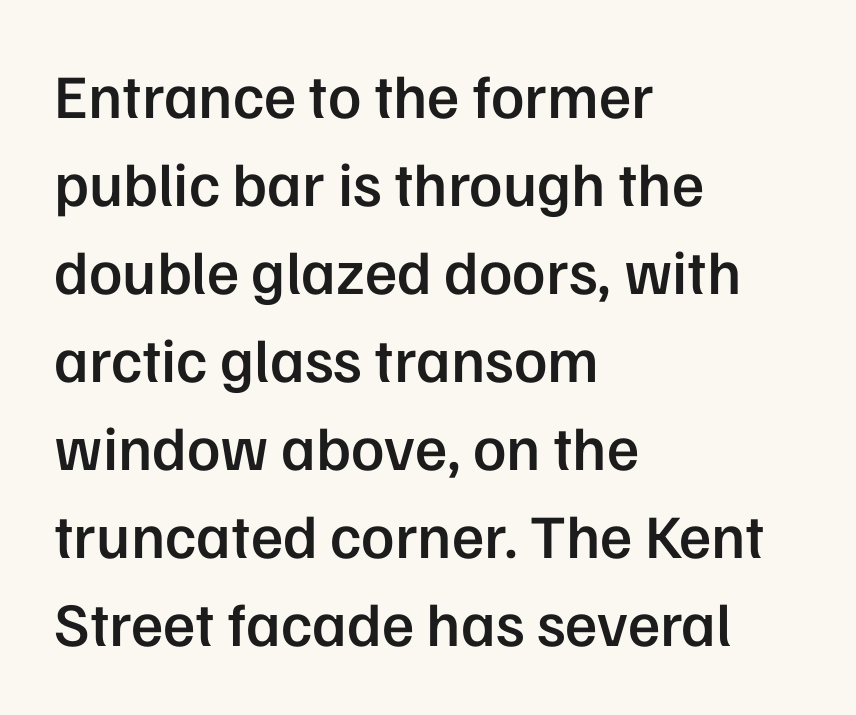
In terms of weight, the rendering is demibold, just under bold. Character widths vary here, with narrow letters taking less room than wide ones. What kind of face is this? One without serifs — a sans. Casual observation: everything's shoved over to the left. Words appear dense and cohesive because spacing is normal. The zone under the glyphs is completely vacant.
